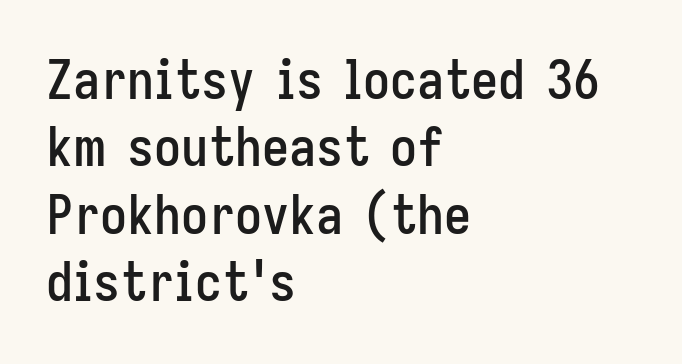
The image shows 54 px condensed sans-serif type, upright; set left-aligned, normal line spacing (1.25x), normal letter spacing, not underlined; low stroke contrast and a medium x-height.
